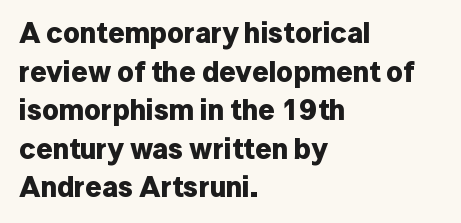
Words appear dense and cohesive because spacing is normal. Vertical strokes here are truly vertical. This is heavy type, rendered in bold. Proportional: the letters do not fall into vertical columns. The type family on display is of the sans-serif kind.
